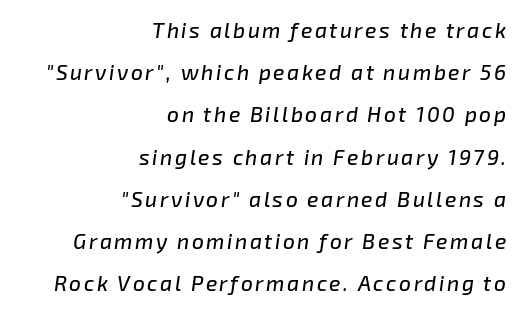
The image shows 21 px text type, italic (leaning right); set right-aligned, loose line spacing (2.01x), not underlined.
